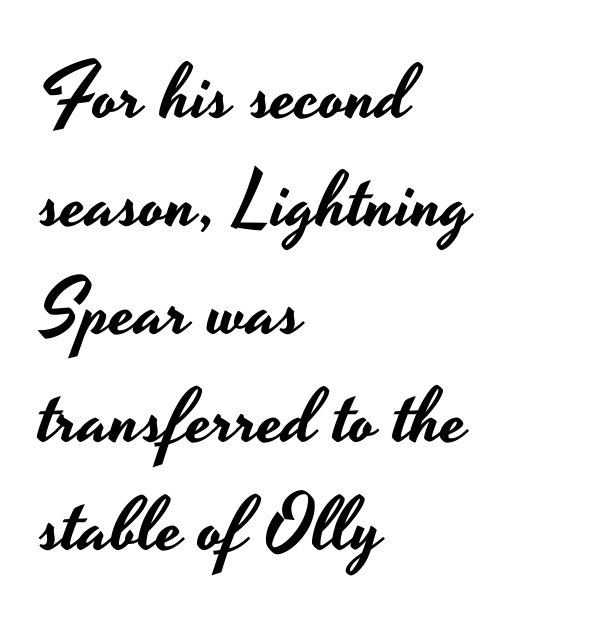
Q: Is the text italic (slanted)? A: Yes.
Q: Is the typeface a serif or a sans-serif typeface? A: Sans-serif.
Q: Is the text underlined? A: No.
Q: How is the paragraph aligned? A: Left-aligned.
Q: Is the spacing between letters normal or unusually wide? A: Normal.
Q: Is the spacing between lines tight, normal or loose? A: Normal.
Q: Width (condensed, normal, or wide)? A: Wide.
Q: Stroke contrast? A: Low.
Q: x-height? A: Small.
Q: Monospaced? A: No.
